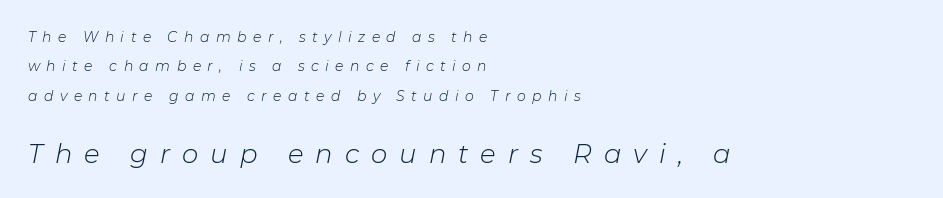
Q: Is the text bold? A: No.
Q: Is the text italic (slanted)? A: Yes, it leans right by about 11 degrees.
Q: Is the text underlined? A: No.
Q: How is the paragraph aligned? A: Left-aligned.
Q: Is the spacing between letters normal or unusually wide? A: Unusually wide.
Q: Is the spacing between lines tight, normal or loose? A: Loose.
Q: Which block of text is set in a larger size, the first (top) or the second (bottom)? A: The second (bottom) one.
